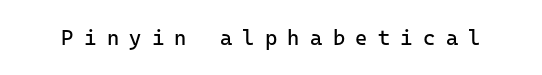
Q: Is the text bold? A: No.
Q: Is the text italic (slanted)? A: No, it is upright.
Q: Is the text underlined? A: No.
Q: Is the spacing between letters normal or unusually wide? A: Unusually wide.
